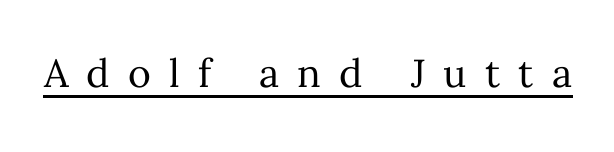
Weight: in the light-to-regular range. Notice how the stems are strictly vertical — no italics here. Short note: letters widely spaced. You could not count columns in this text — the font is proportionally spaced. Does a line run under the words? Yes, clearly.
